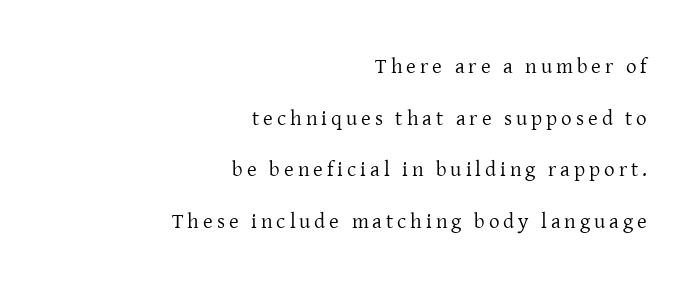
Q: Is the text bold? A: No.
Q: Is the text italic (slanted)? A: No, it is upright.
Q: Is the text underlined? A: No.
Q: How is the paragraph aligned? A: Right-aligned.
Q: Is the spacing between lines tight, normal or loose? A: Loose.
